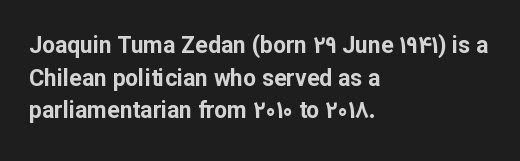
The image shows 23 px bold type, upright; set left-aligned, normal line spacing (1.42x), normal letter spacing, not underlined.
